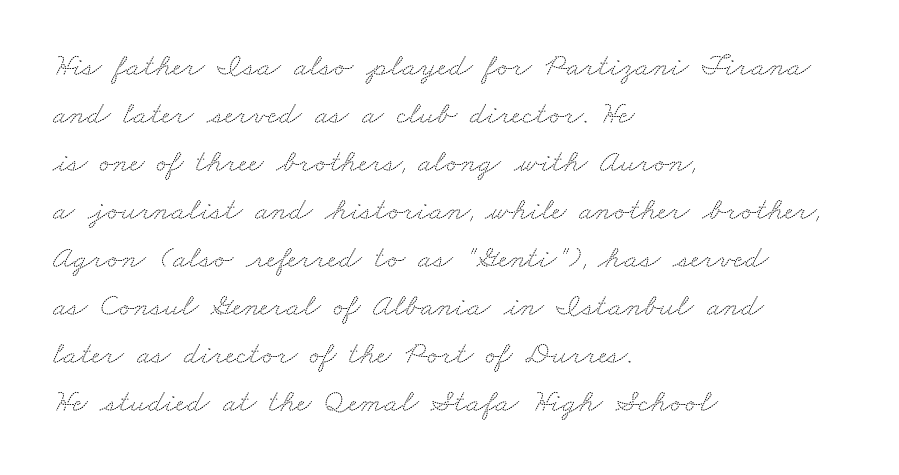
{"serif": "yes", "width": "wide", "stroke_contrast": "medium", "x_height": "small", "monospaced": "no", "underline": "no", "align": "left", "line_spacing": "normal", "line_spacing_ratio": 1.5, "letter_spacing": "normal", "letter_spacing_em": 0.0, "glyph_px": 32}
